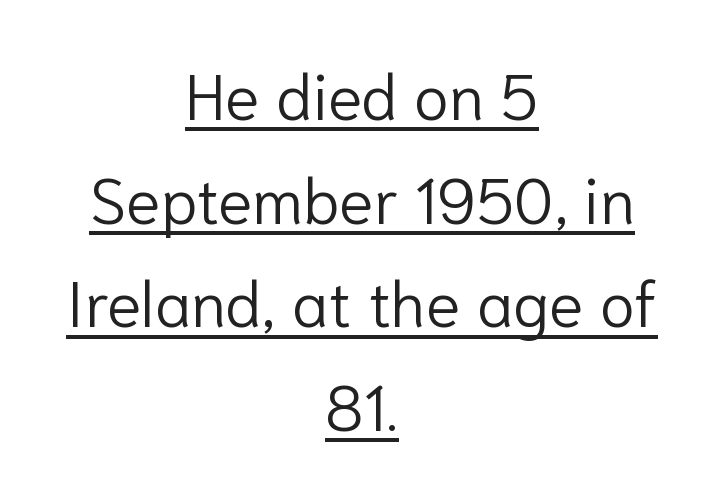
The letters advance in unequal steps, a hallmark of proportional type. Grotesque or geometric, the face here clearly has no serifs. If you measured baseline to baseline, you'd find a middling distance. Check the space under the baseline: a stroke is drawn there. The characters are drawn with everyday or finer stroke widths. Quick note: not italic, upright.
